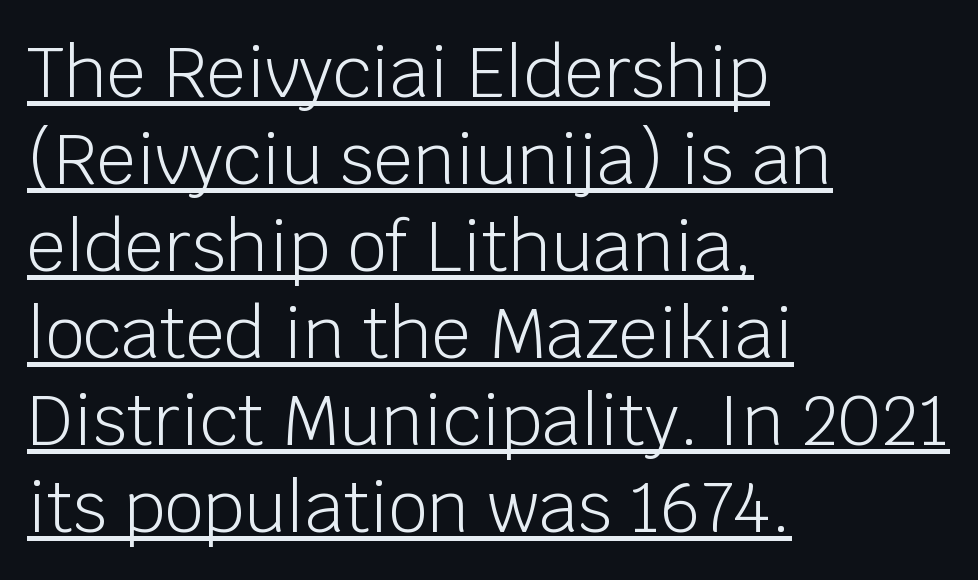
Q: Is the text bold? A: No.
Q: Is the text italic (slanted)? A: No, it is upright.
Q: Is the typeface a serif or a sans-serif typeface? A: Sans-serif.
Q: Is the text underlined? A: Yes.
Q: How is the paragraph aligned? A: Left-aligned.
Q: Is the spacing between letters normal or unusually wide? A: Normal.
Q: Is the spacing between lines tight, normal or loose? A: Normal.
Q: Width (condensed, normal, or wide)? A: Normal.
Q: Stroke contrast? A: Low.
Q: x-height? A: Large.
Q: Monospaced? A: No.
